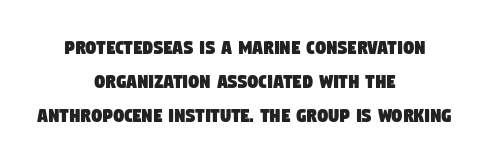
The image shows 21 px text type; set centered, normal line spacing (1.63x), normal letter spacing, not underlined.
